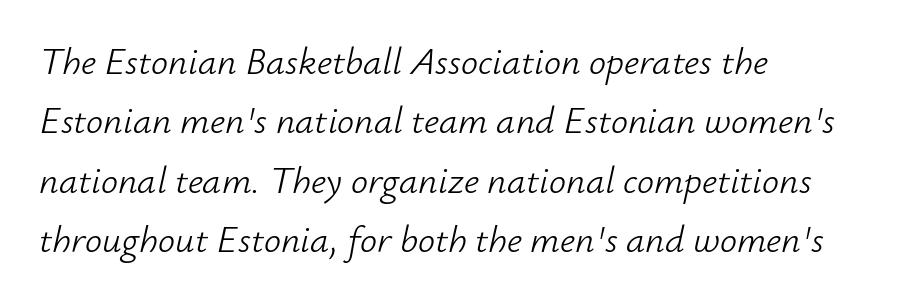
The image shows 38 px light type, italic (leaning right); set left-aligned, normal line spacing (1.56x), normal letter spacing, not underlined; low stroke contrast and a small x-height.
